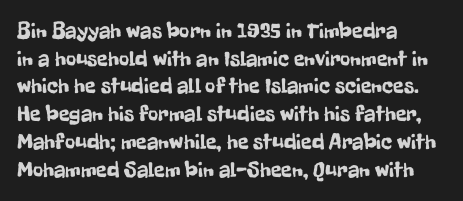
Regarding leading, the lines here are spaced in the standard way. The space beneath each line is pristine and unruled. Tracking value appears to be zero — textbook default spacing. The setting favours the left margin, as ordinary paragraphs usually do.
